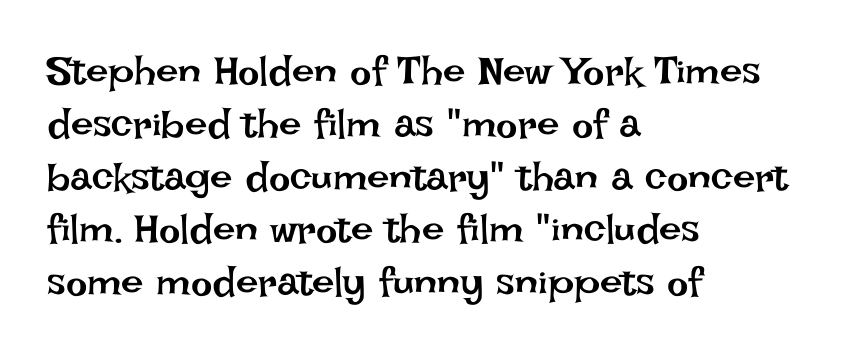
{"italic": "no", "bold": "no", "weight": "regular", "width": "normal", "stroke_contrast": "low", "x_height": "large", "monospaced": "no", "underline": "no", "align": "left", "line_spacing": "normal", "line_spacing_ratio": 1.32, "letter_spacing": "normal", "letter_spacing_em": 0.0, "glyph_px": 40}
